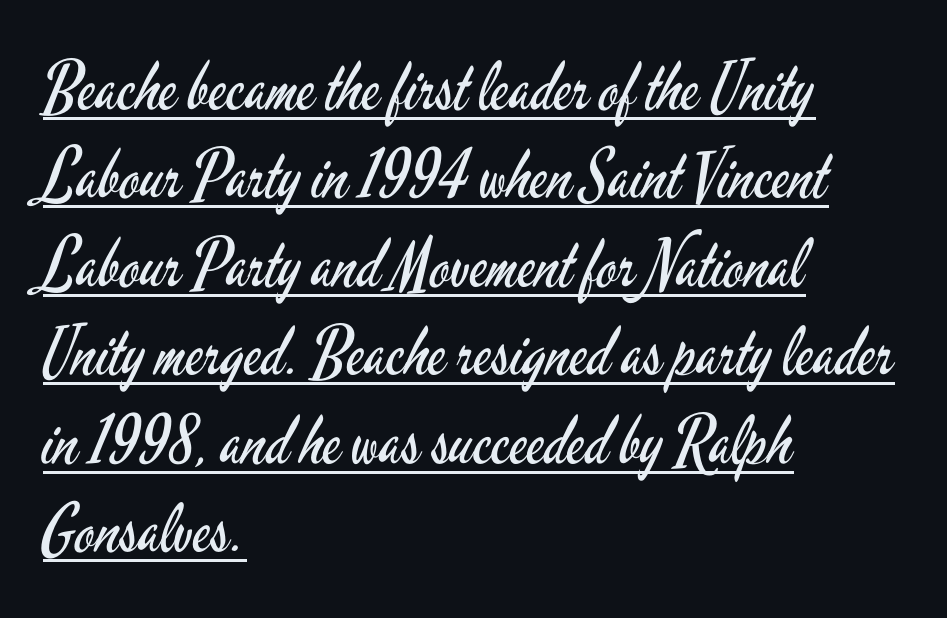
The image shows 67 px regular-weight, condensed sans-serif type; set left-aligned, normal line spacing (1.32x), normal letter spacing, underlined; low stroke contrast and a small x-height.
